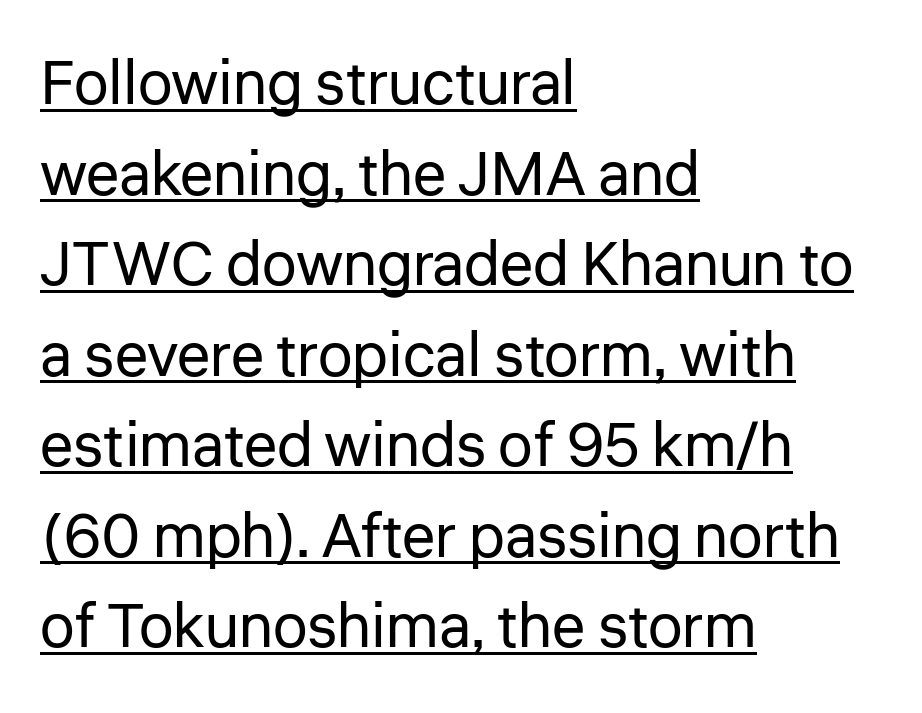
The image shows 62 px regular-weight sans-serif type, upright; set left-aligned, normal line spacing (1.46x), normal letter spacing, underlined; low stroke contrast and a medium x-height.
